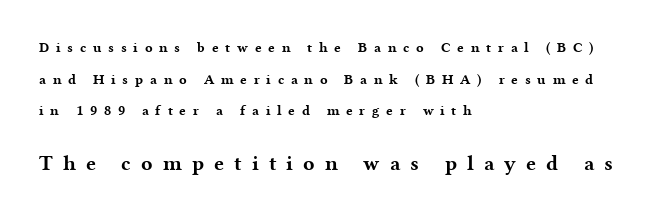
Weight: bold. The axis of the letterforms is exactly vertical. This block would shrink considerably if given ordinary leading; it's expanded now. Line starts are locked; line ends wander. The horizontal fit of the characters is loose and conspicuously gappy. The face used here appears at its bigger size in the lower chunk.
